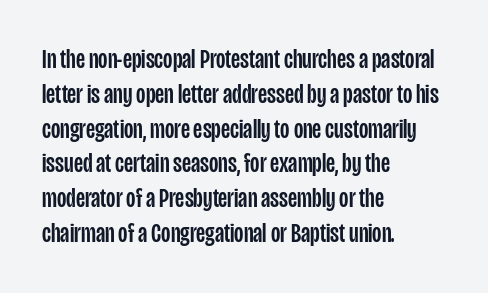
The image shows 27 px text type, upright; set left-aligned, normal line spacing (1.29x), normal letter spacing, not underlined.
